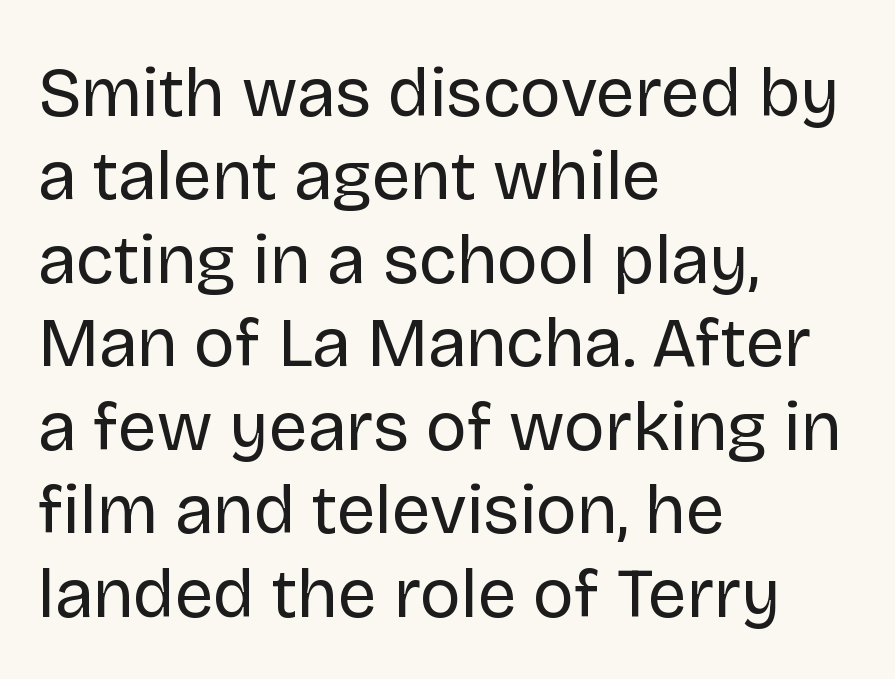
A quiet, ordinary-to-light weight characterises the typeface. A typesetter would call this zero additional tracking. The foot of each line stays bare and open. Posture: upright roman. The type family on display is of the sans-serif kind. Proportional: the letters do not fall into vertical columns.
